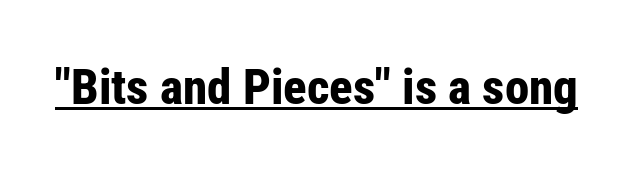
The tracking reads as untouched default to a designer's eye. Serifs: no, the terminals of the letterforms are clean. The glyphs have the mass of a bold cut. Notice how a bar underscores the lettering throughout.
